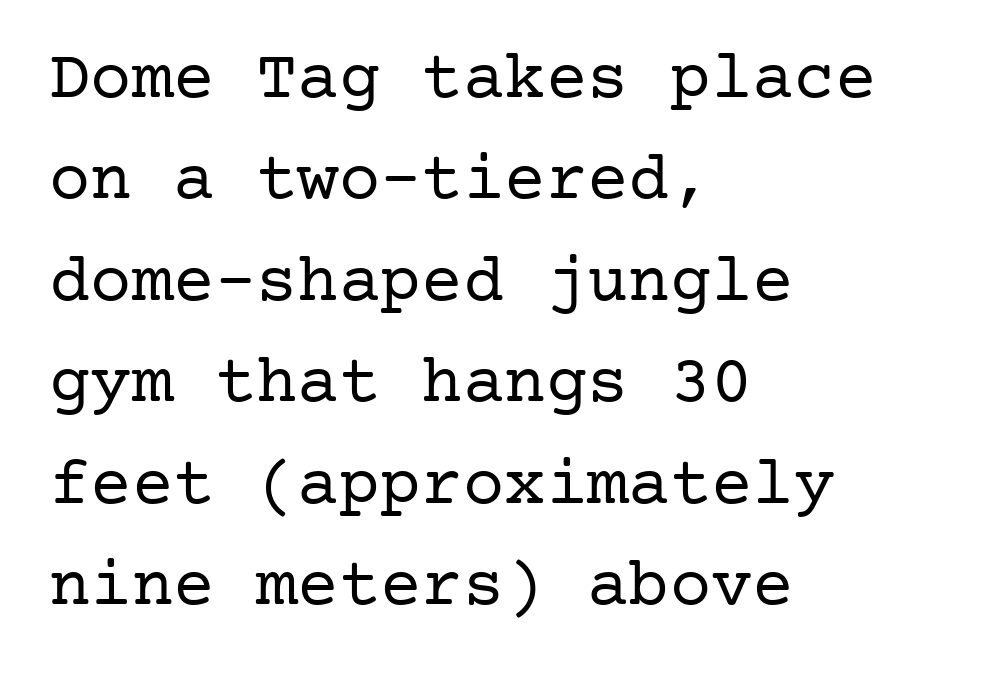
The weight would be labelled regular, book, light, or lighter still. A student would call this left alignment; a typographer would say flush left, rag right. Tall strokes in this sample are plumb rather than angled. Glance below the letters and you will spot only blank space. Compared with typical body copy, the letter spacing here is the same.
